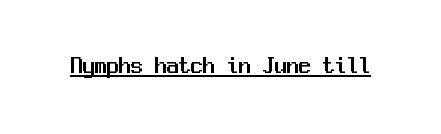
The image shows 24 px text type, upright; set normal letter spacing, underlined.
